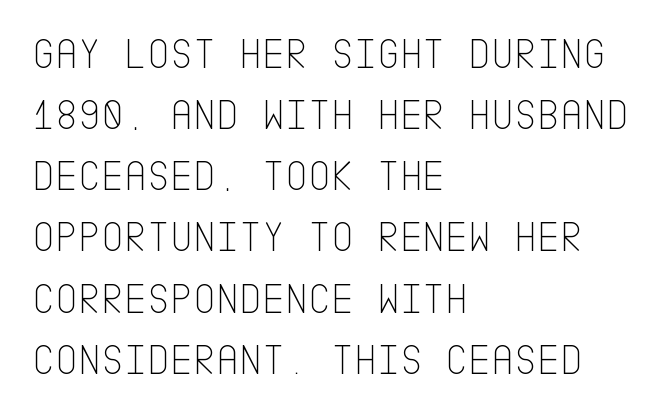
Rule under the text: the space is simply empty. Tracking here is standard; glyphs follow each other at the usual distance. One-word summary of the alignment: left. This block has exactly the height ordinary leading produces. Observe the absence of serifs on each vertical stroke in this sample. Stem width sits at or under what a default text font uses.
